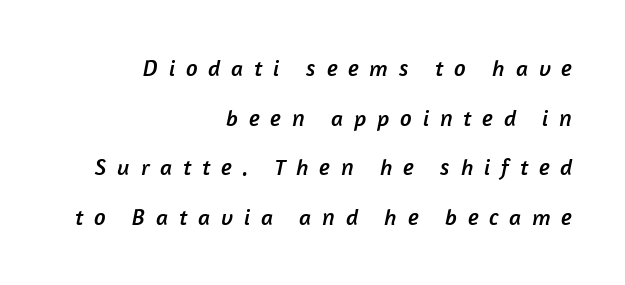
Q: Is the text underlined? A: No.
Q: How is the paragraph aligned? A: Right-aligned.
Q: Is the spacing between letters normal or unusually wide? A: Unusually wide.
Q: Is the spacing between lines tight, normal or loose? A: Loose.
